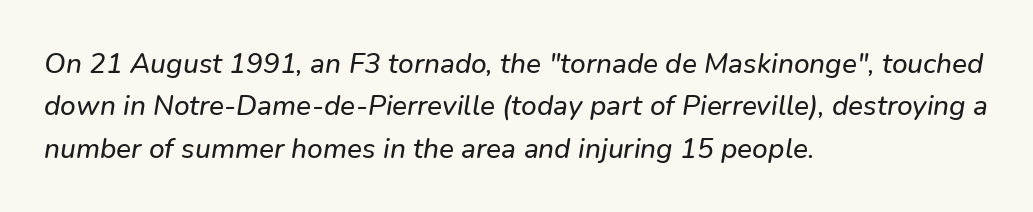
{"italic": "yes", "lean": "right", "slant_degrees": 9, "width": "normal", "stroke_contrast": "low", "x_height": "medium", "monospaced": "no", "underline": "no", "align": "left", "line_spacing": "normal", "line_spacing_ratio": 1.51, "letter_spacing": "normal", "letter_spacing_em": 0.0, "glyph_px": 28}
